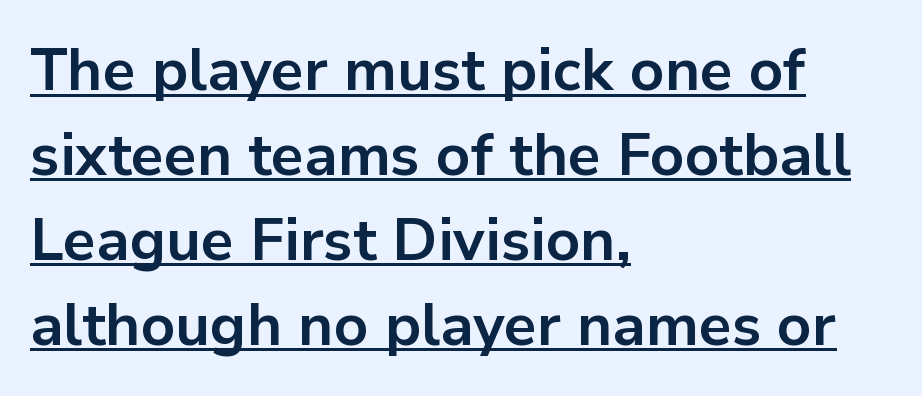
Q: Is the text bold? A: Yes.
Q: Is the text italic (slanted)? A: No, it is upright.
Q: Is the typeface a serif or a sans-serif typeface? A: Sans-serif.
Q: Is the text underlined? A: Yes.
Q: How is the paragraph aligned? A: Left-aligned.
Q: Is the spacing between letters normal or unusually wide? A: Normal.
Q: Is the spacing between lines tight, normal or loose? A: Normal.
Q: Width (condensed, normal, or wide)? A: Normal.
Q: Stroke contrast? A: Low.
Q: x-height? A: Medium.
Q: Monospaced? A: No.
